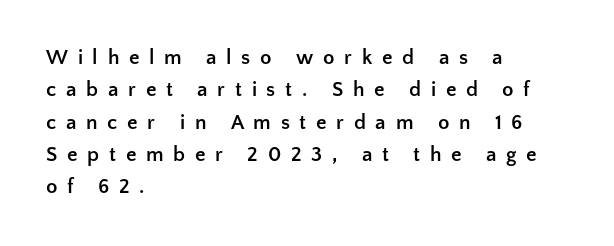
Q: Is the text bold? A: Yes.
Q: Is the text italic (slanted)? A: No, it is upright.
Q: Is the text underlined? A: No.
Q: How is the paragraph aligned? A: Left-aligned.
Q: Is the spacing between letters normal or unusually wide? A: Unusually wide.
Q: Is the spacing between lines tight, normal or loose? A: Normal.
